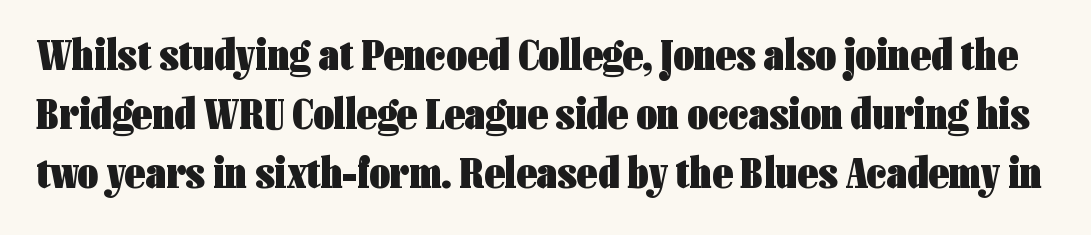
Q: Is the text bold? A: Yes.
Q: Is the text italic (slanted)? A: No, it is upright.
Q: Is the typeface a serif or a sans-serif typeface? A: Sans-serif.
Q: Is the text underlined? A: No.
Q: Is the spacing between letters normal or unusually wide? A: Normal.
Q: Is the spacing between lines tight, normal or loose? A: Normal.
Q: Width (condensed, normal, or wide)? A: Condensed.
Q: Stroke contrast? A: Low.
Q: x-height? A: Medium.
Q: Monospaced? A: No.
